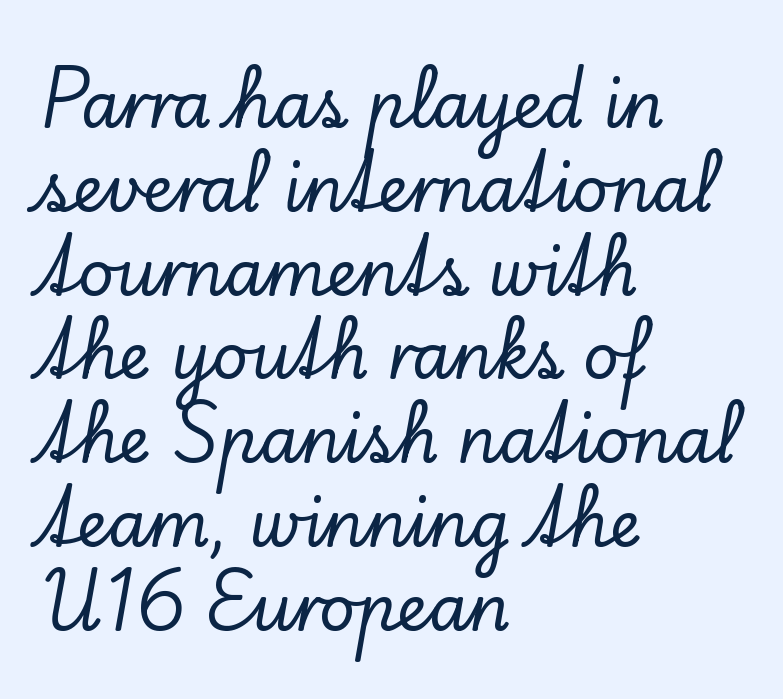
{"serif": "yes", "width": "normal", "stroke_contrast": "low", "x_height": "small", "monospaced": "no", "underline": "no", "align": "left", "line_spacing": "normal", "line_spacing_ratio": 1.33, "letter_spacing": "normal", "letter_spacing_em": 0.0, "glyph_px": 63}
